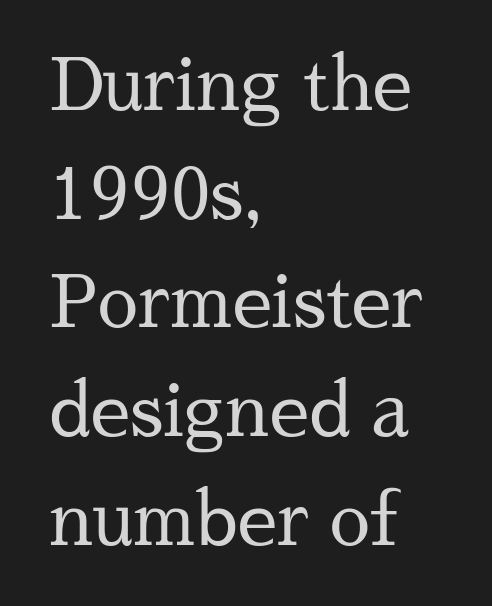
The image shows 72 px regular-weight serif type, upright; set left-aligned, normal line spacing (1.51x), normal letter spacing, not underlined; medium stroke contrast and a medium x-height.
